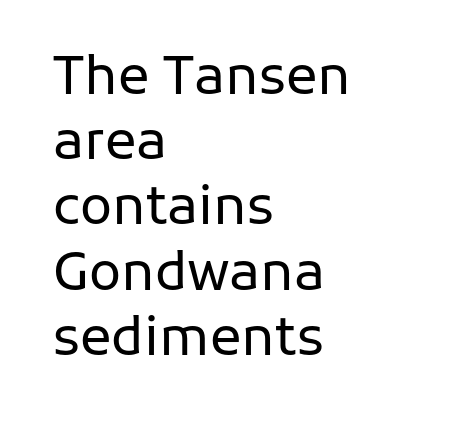
Q: Is the text bold? A: No.
Q: Is the text italic (slanted)? A: No, it is upright.
Q: Is the typeface a serif or a sans-serif typeface? A: Sans-serif.
Q: Is the text underlined? A: No.
Q: How is the paragraph aligned? A: Left-aligned.
Q: Is the spacing between letters normal or unusually wide? A: Normal.
Q: Width (condensed, normal, or wide)? A: Normal.
Q: Stroke contrast? A: Low.
Q: x-height? A: Medium.
Q: Monospaced? A: No.
